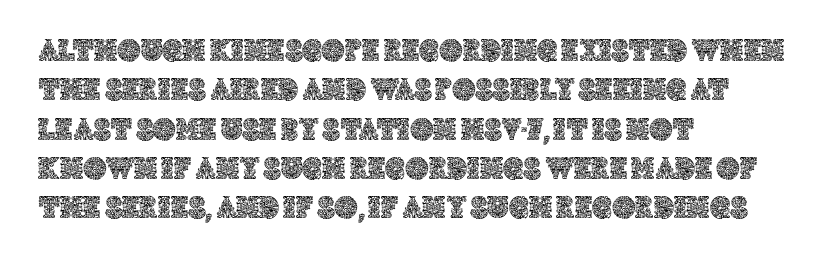
The image shows 32 px text type, upright; set left-aligned, line spacing 1.23x, normal letter spacing, not underlined; a large x-height.
